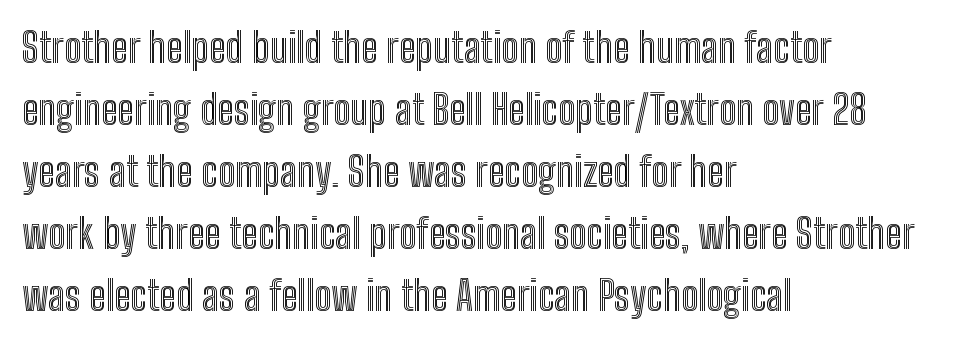
Each letter keeps its own natural width here, so spacing adapts to shape. Check under the words: just untouched page. Reading down the column, the eye jumps a familiar distance to each next line. The passage shown has conventional tracking throughout. When letters stand straight like this, we call the style roman or upright.
